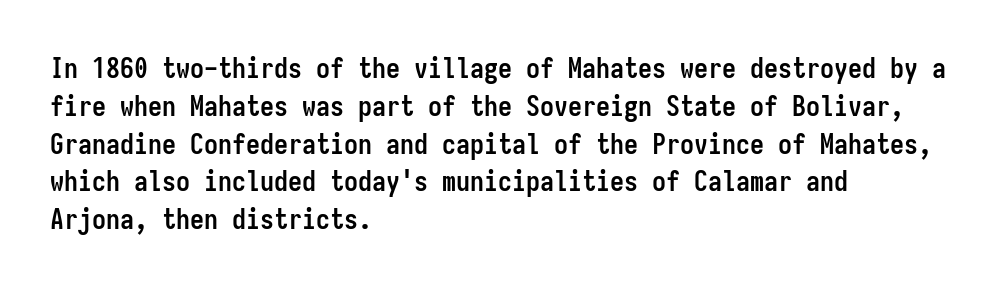
{"serif": "no", "italic": "no", "bold": "yes", "weight": "semibold", "width": "condensed", "stroke_contrast": "low", "x_height": "medium", "monospaced": "yes", "underline": "no", "align": "left", "line_spacing": "normal", "line_spacing_ratio": 1.35, "letter_spacing": "normal", "letter_spacing_em": 0.0, "glyph_px": 28}
